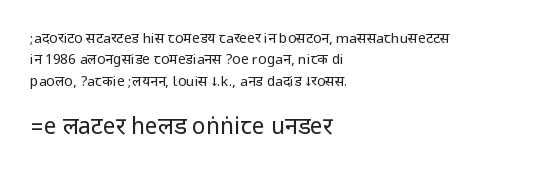
The rendering keeps characters at their native spacing. Each row of text sits above clean, open space. The face used here appears at its bigger size in the lower chunk. Do the letters lean? They stand straight.
